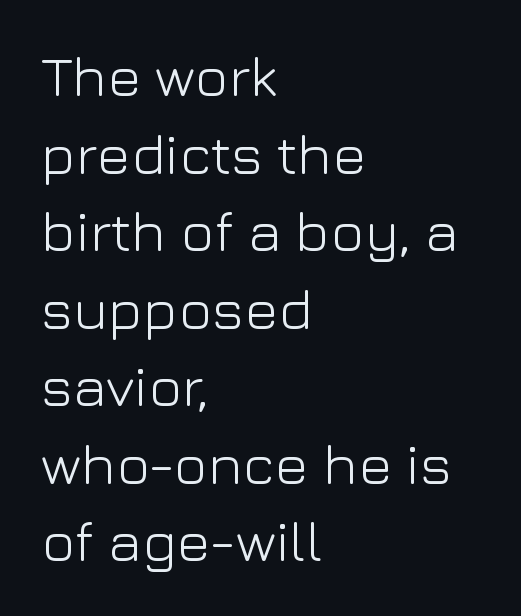
{"serif": "no", "italic": "no", "bold": "no", "weight": "light", "width": "normal", "stroke_contrast": "low", "x_height": "medium", "monospaced": "no", "underline": "no", "align": "left", "line_spacing": "normal", "line_spacing_ratio": 1.36, "letter_spacing": "normal", "letter_spacing_em": 0.0, "glyph_px": 57}
